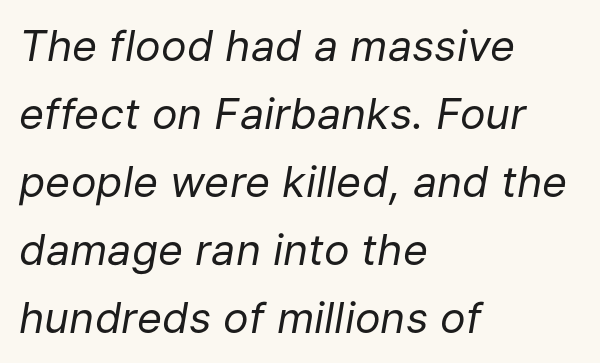
Q: Is the text bold? A: No.
Q: Is the text italic (slanted)? A: Yes, it leans right by about 9 degrees.
Q: Is the text underlined? A: No.
Q: How is the paragraph aligned? A: Left-aligned.
Q: Is the spacing between letters normal or unusually wide? A: Normal.
Q: Is the spacing between lines tight, normal or loose? A: Normal.
Q: Width (condensed, normal, or wide)? A: Normal.
Q: Stroke contrast? A: Low.
Q: x-height? A: Medium.
Q: Monospaced? A: No.
